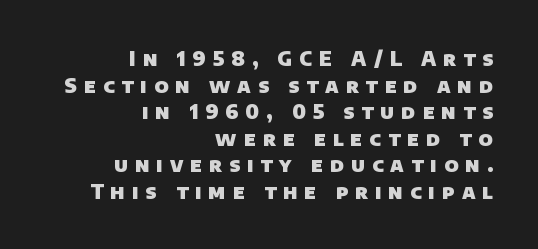
The image shows 20 px bold type; set right-aligned, normal line spacing (1.33x), unusually wide letter spacing (+0.35 em), not underlined.
